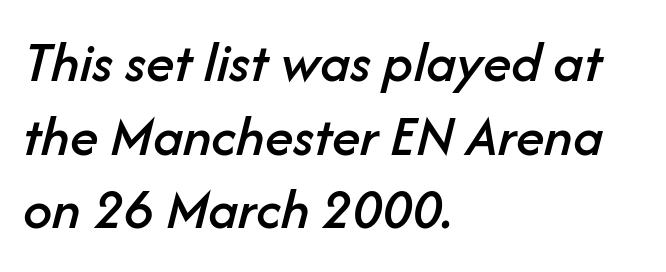
A student would call this left alignment; a typographer would say flush left, rag right. Compared with typical paragraphs, the rows here are spaced about the same. Letters rest on an invisible, unmarked baseline. Do the characters align in a grid? No, the font is proportional.
